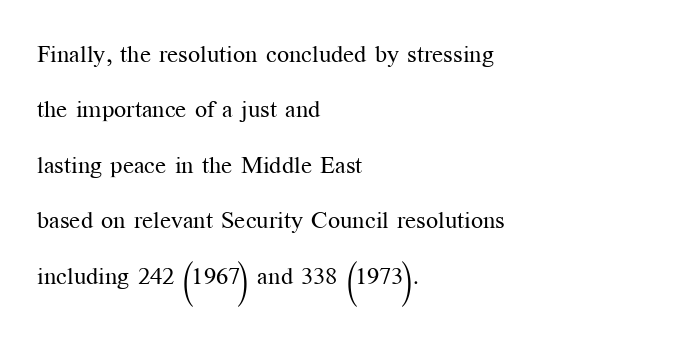
{"italic": "no", "bold": "no", "underline": "no", "align": "left", "line_spacing": "loose", "line_spacing_ratio": 2.31, "letter_spacing": "normal", "letter_spacing_em": 0.0, "glyph_px": 24}
